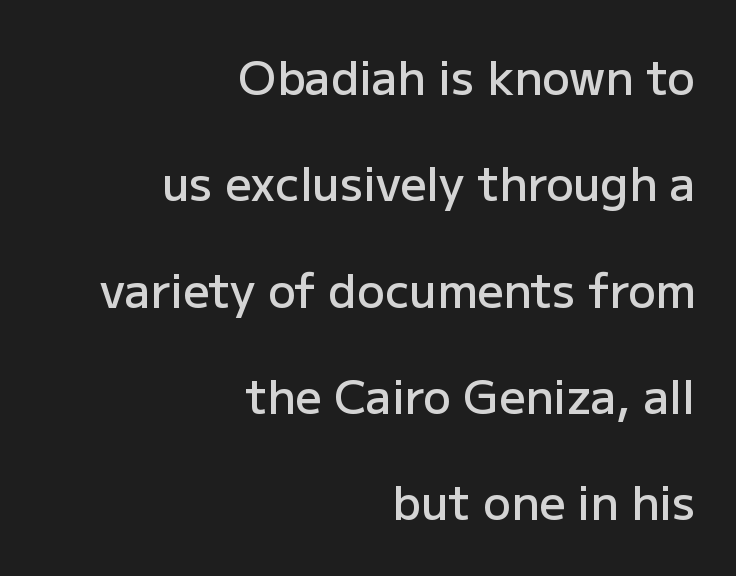
{"serif": "no", "italic": "no", "bold": "semi", "weight": "semibold", "width": "normal", "stroke_contrast": "low", "x_height": "medium", "monospaced": "no", "underline": "no", "align": "right", "line_spacing": "loose", "line_spacing_ratio": 2.31, "letter_spacing": "normal", "letter_spacing_em": 0.0, "glyph_px": 46}
